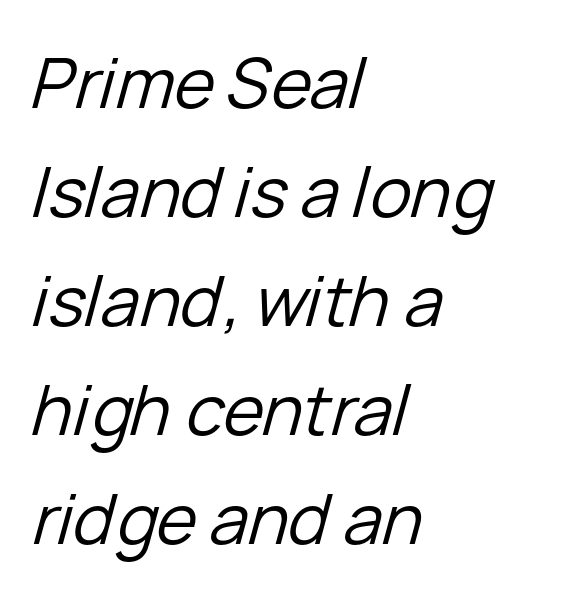
Q: Is the text bold? A: No.
Q: Is the text italic (slanted)? A: Yes, it leans right by about 15 degrees.
Q: Is the text underlined? A: No.
Q: How is the paragraph aligned? A: Left-aligned.
Q: Is the spacing between letters normal or unusually wide? A: Normal.
Q: Is the spacing between lines tight, normal or loose? A: Normal.
Q: Width (condensed, normal, or wide)? A: Normal.
Q: Stroke contrast? A: Low.
Q: x-height? A: Medium.
Q: Monospaced? A: No.
